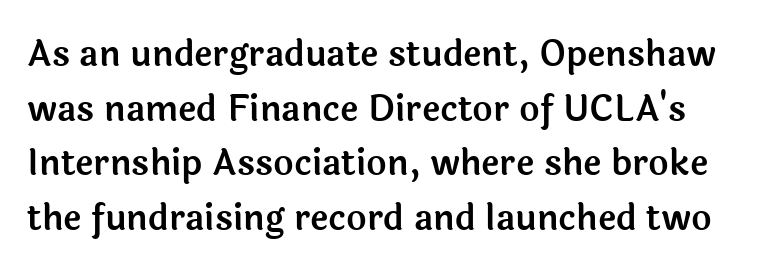
{"serif": "no", "italic": "no", "width": "normal", "x_height": "medium", "monospaced": "no", "underline": "no", "line_spacing": "normal", "line_spacing_ratio": 1.56, "letter_spacing": "normal", "letter_spacing_em": 0.0, "glyph_px": 35}
